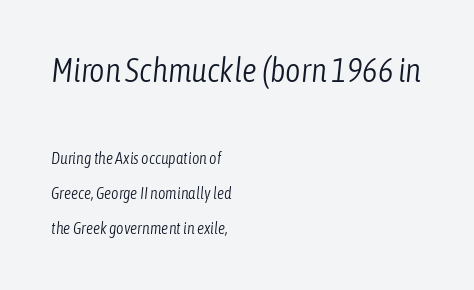
Q: Is the text bold? A: No.
Q: Is the text italic (slanted)? A: Yes, it leans right by about 6 degrees.
Q: Is the text underlined? A: No.
Q: How is the paragraph aligned? A: Left-aligned.
Q: Is the spacing between letters normal or unusually wide? A: Normal.
Q: Is the spacing between lines tight, normal or loose? A: Loose.
Q: Which block of text is set in a larger size, the first (top) or the second (bottom)? A: The first (top) one.
Q: Width (condensed, normal, or wide)? A: Condensed.
Q: Stroke contrast? A: Low.
Q: x-height? A: Medium.
Q: Monospaced? A: No.
